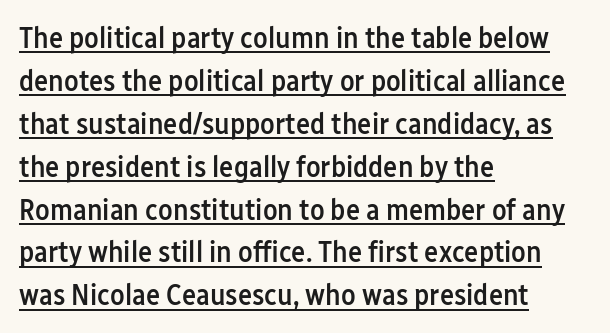
Q: Is the text bold? A: Semi-bold.
Q: Is the text italic (slanted)? A: No, it is upright.
Q: Is the typeface a serif or a sans-serif typeface? A: Sans-serif.
Q: Is the text underlined? A: Yes.
Q: How is the paragraph aligned? A: Left-aligned.
Q: Is the spacing between letters normal or unusually wide? A: Normal.
Q: Is the spacing between lines tight, normal or loose? A: Normal.
Q: Width (condensed, normal, or wide)? A: Condensed.
Q: Stroke contrast? A: Low.
Q: x-height? A: Medium.
Q: Monospaced? A: No.
